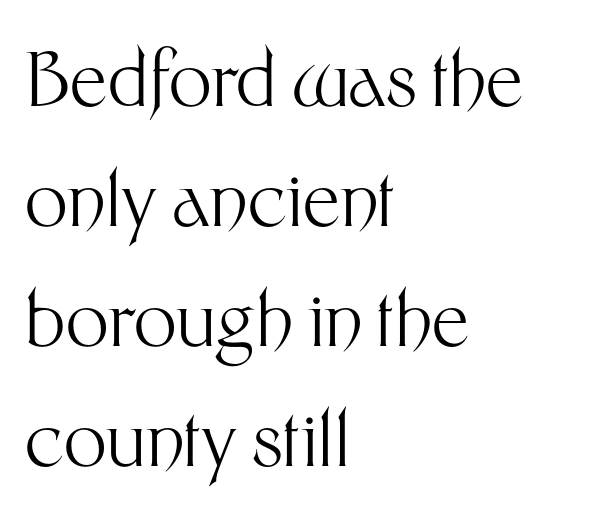
{"serif": "no", "italic": "no", "bold": "no", "weight": "light", "width": "normal", "stroke_contrast": "medium", "x_height": "medium", "monospaced": "no", "underline": "no", "align": "left", "line_spacing": "normal", "line_spacing_ratio": 1.6, "letter_spacing": "normal", "letter_spacing_em": 0.0, "glyph_px": 75}
